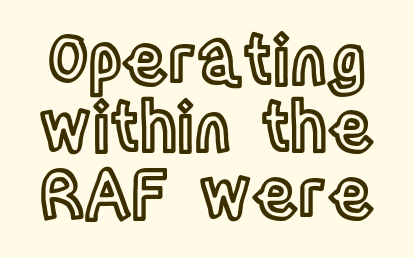
The image shows 67 px condensed type, upright; set tight line spacing (1.0x), normal letter spacing, not underlined; a large x-height.
